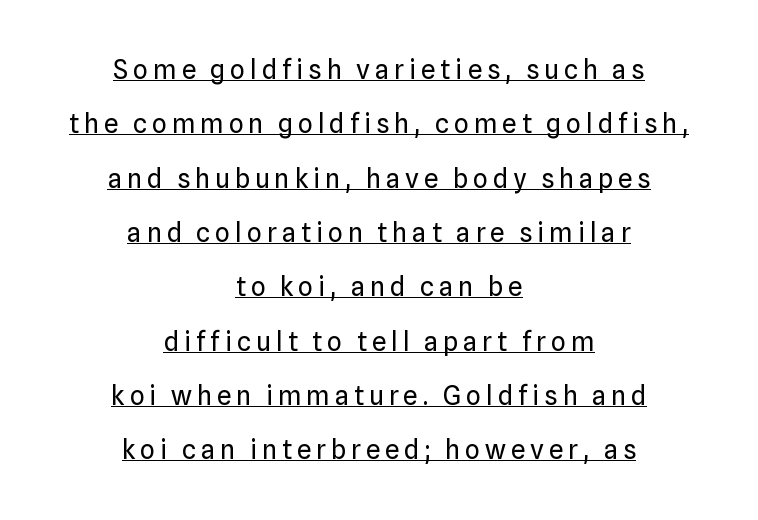
{"italic": "no", "bold": "no", "underline": "yes", "align": "center", "line_spacing": "loose", "line_spacing_ratio": 2.09, "glyph_px": 26}
